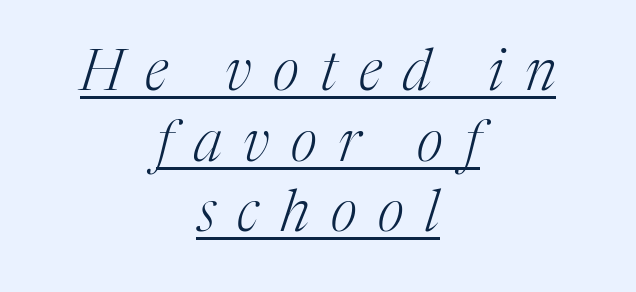
Q: Is the text bold? A: No.
Q: Is the text italic (slanted)? A: Yes, it leans right by about 17 degrees.
Q: Is the typeface a serif or a sans-serif typeface? A: Serif.
Q: Is the text underlined? A: Yes.
Q: How is the paragraph aligned? A: Centered.
Q: Is the spacing between letters normal or unusually wide? A: Unusually wide.
Q: Width (condensed, normal, or wide)? A: Normal.
Q: Stroke contrast? A: Medium.
Q: x-height? A: Medium.
Q: Monospaced? A: No.
